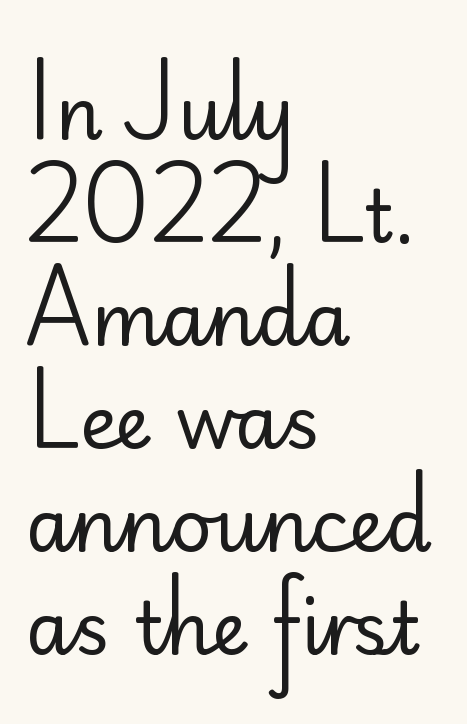
{"serif": "no", "italic": "no", "bold": "no", "weight": "regular", "width": "normal", "stroke_contrast": "low", "x_height": "small", "monospaced": "no", "underline": "no", "align": "left", "line_spacing": "normal", "line_spacing_ratio": 1.41, "letter_spacing": "normal", "letter_spacing_em": 0.0, "glyph_px": 73}
